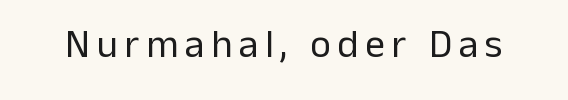
The image shows 40 px regular-weight sans-serif type, upright; set not underlined; low stroke contrast and a medium x-height.
